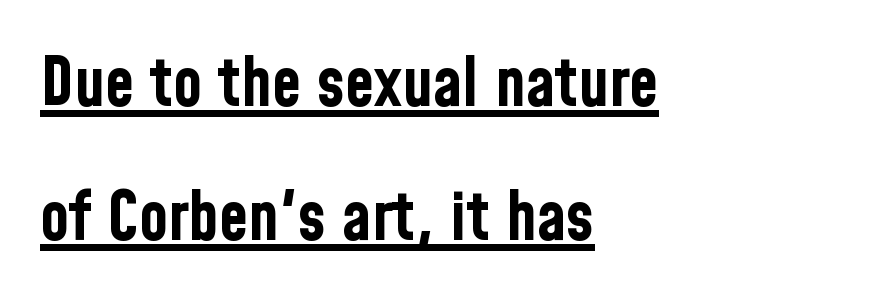
The image shows 67 px bold, condensed sans-serif type, upright; set left-aligned, loose line spacing (2.0x), normal letter spacing, underlined; low stroke contrast and a medium x-height.
